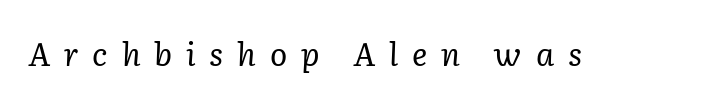
Quick note: italic. Spacing verdict: proportional, widths tailored to each character. Stems and bowls with no extra thickness — not bold. The horizontal fit of the characters is loose and conspicuously gappy. Type style note: has serifs.
